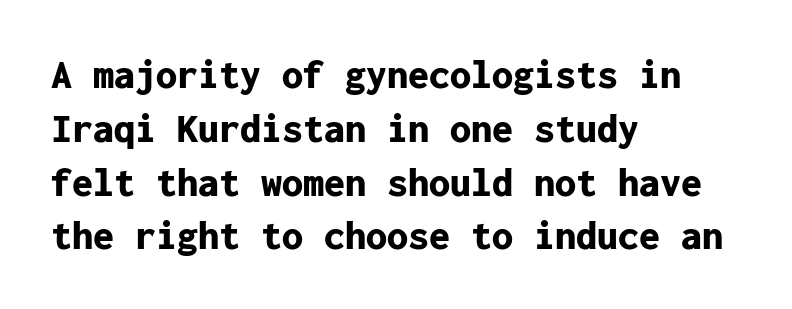
The image shows 42 px bold sans-serif type, upright, monospaced; set left-aligned, normal line spacing (1.28x), normal letter spacing, not underlined; low stroke contrast and a medium x-height.
